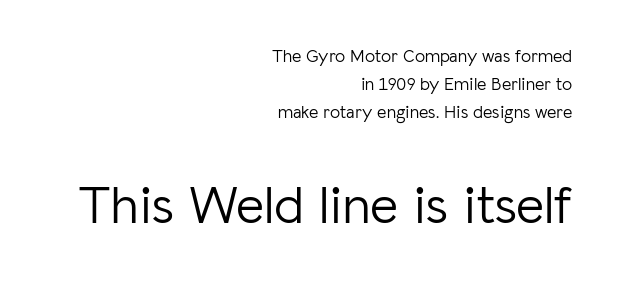
On a weight scale, this lands at 450 or below. Vertical strokes here are truly vertical. The characters display no serif detailing; their extremities are plain. Visually, the bottom section dominates because its glyphs are scaled up.
